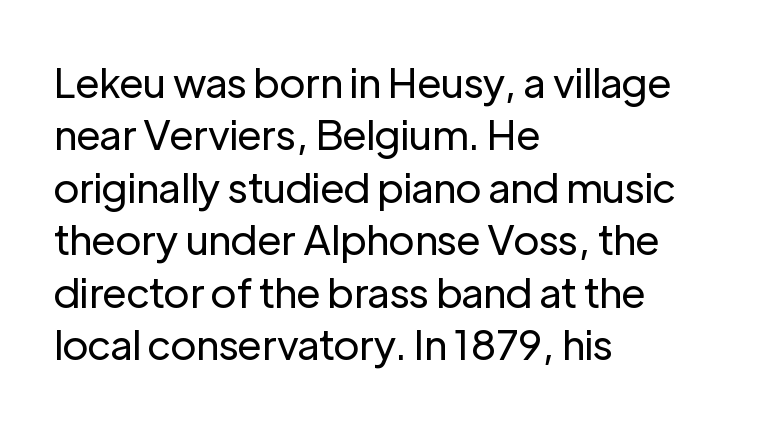
Is the stroke heavy? The answer is a plain regular-or-lighter. Is this a sans? Yes — the strokes have no serifs. Every row of glyphs begins at an identical x-position on the left. Lines of text with bare space underneath. Rendered with straight, roman letterforms. The rendering uses natural spacing where letterforms have individual widths.
